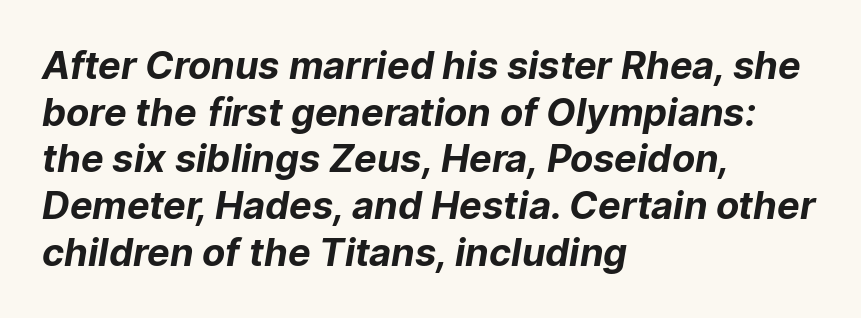
The image shows 38 px bold sans-serif type; set left-aligned, line spacing 1.23x, normal letter spacing, not underlined; low stroke contrast and a medium x-height.
